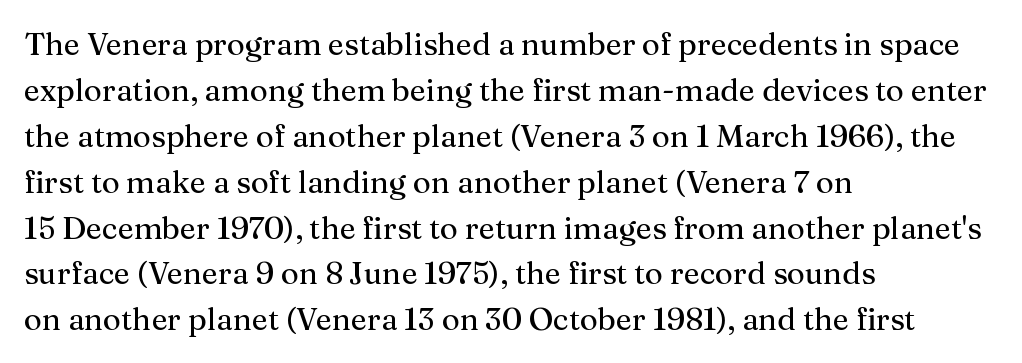
The image shows 31 px regular-weight serif type, upright; set left-aligned, normal line spacing (1.48x), normal letter spacing, not underlined; medium stroke contrast and a medium x-height.
